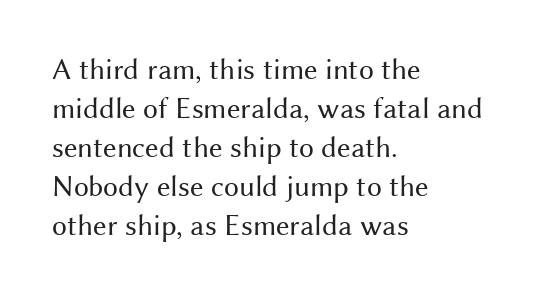
The image shows 30 px regular-weight sans-serif type, upright; set left-aligned, normal line spacing (1.3x), normal letter spacing, not underlined; medium stroke contrast and a medium x-height.
